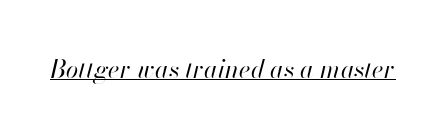
The image shows 25 px text type, italic (leaning right); set normal letter spacing, underlined.
